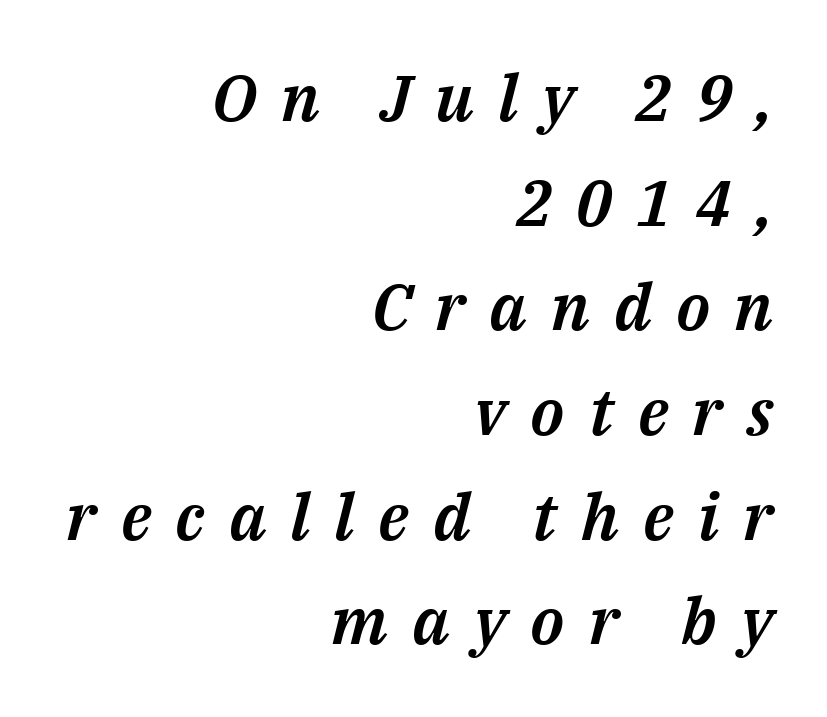
{"italic": "yes", "lean": "right", "slant_degrees": 14, "width": "normal", "stroke_contrast": "medium", "x_height": "medium", "monospaced": "no", "underline": "no", "align": "right", "line_spacing": "normal", "line_spacing_ratio": 1.61, "letter_spacing": "wide", "letter_spacing_em": 0.37, "glyph_px": 65}
